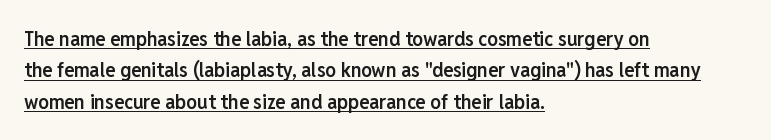
The image shows 21 px text type, upright; set left-aligned, normal line spacing (1.5x), normal letter spacing, underlined.
